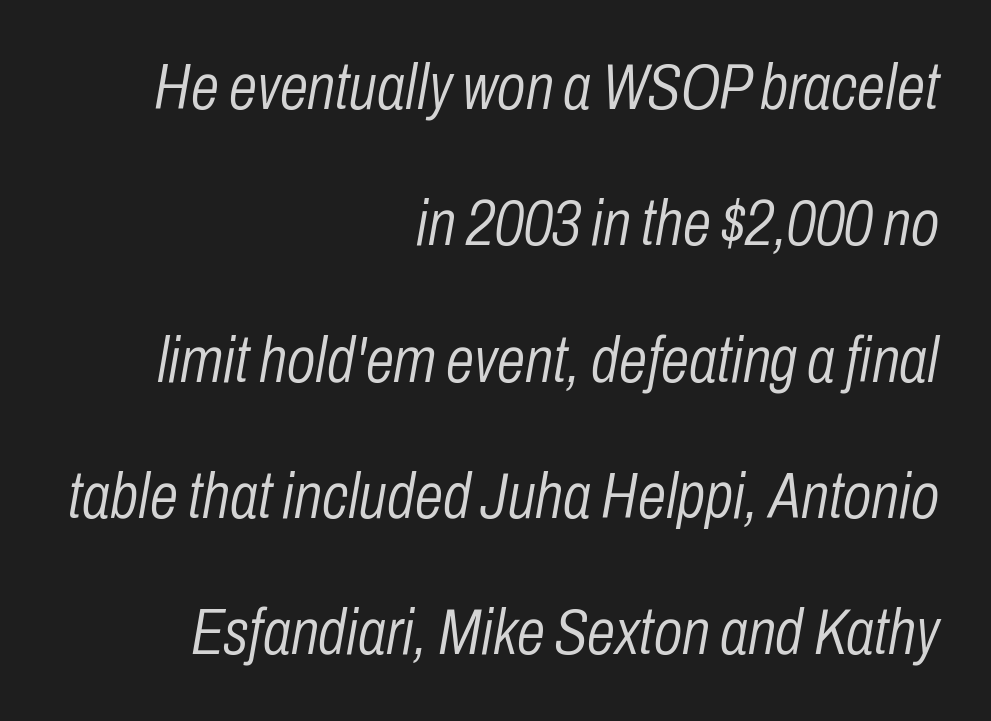
These lines keep a tight, regular rhythm from letter to letter. Note the varied advance widths — an 'i' is clearly narrower than an 'm'. The text block is weighted toward the right margin, trailing off unevenly leftward. The whole block is typeset with a tilt.
